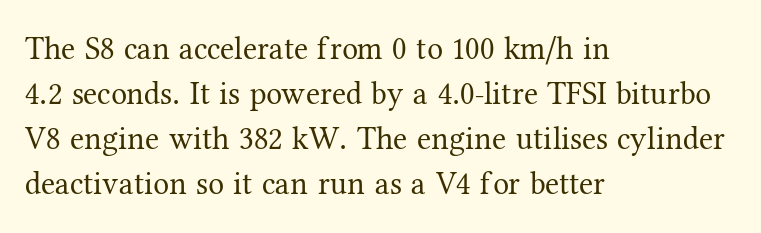
Q: Is the text bold? A: No.
Q: Is the text italic (slanted)? A: No, it is upright.
Q: Is the typeface a serif or a sans-serif typeface? A: Serif.
Q: Is the text underlined? A: No.
Q: How is the paragraph aligned? A: Left-aligned.
Q: Is the spacing between letters normal or unusually wide? A: Normal.
Q: Is the spacing between lines tight, normal or loose? A: Normal.
Q: Width (condensed, normal, or wide)? A: Normal.
Q: Stroke contrast? A: Medium.
Q: x-height? A: Medium.
Q: Monospaced? A: No.
